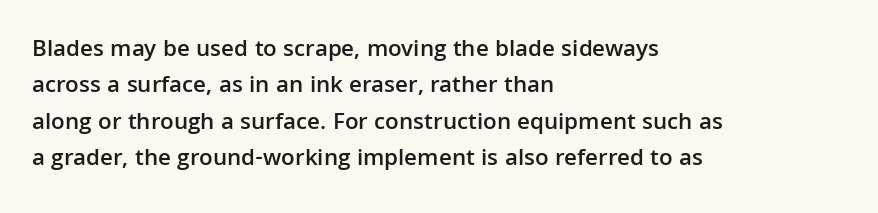
The image shows 24 px text type, upright; set left-aligned, normal line spacing (1.52x), normal letter spacing, not underlined.
